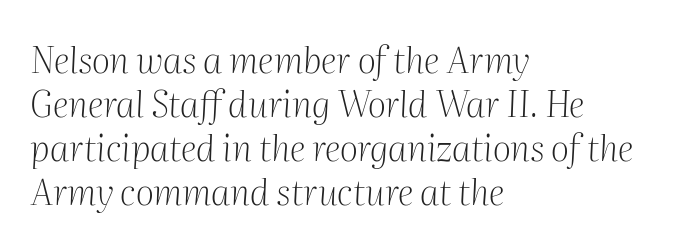
Q: Is the text bold? A: No.
Q: Is the text italic (slanted)? A: Yes, it leans right by about 2 degrees.
Q: Is the typeface a serif or a sans-serif typeface? A: Serif.
Q: Is the text underlined? A: No.
Q: How is the paragraph aligned? A: Left-aligned.
Q: Is the spacing between letters normal or unusually wide? A: Normal.
Q: Width (condensed, normal, or wide)? A: Normal.
Q: Stroke contrast? A: Medium.
Q: x-height? A: Medium.
Q: Monospaced? A: No.
